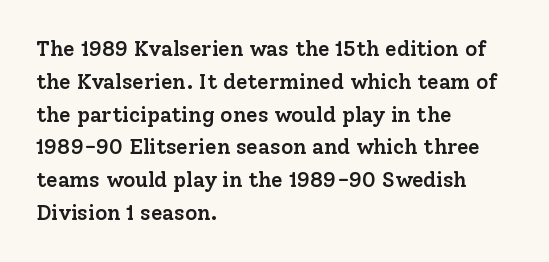
The image shows 21 px text type, upright; set left-aligned, normal line spacing (1.56x), normal letter spacing, not underlined.
